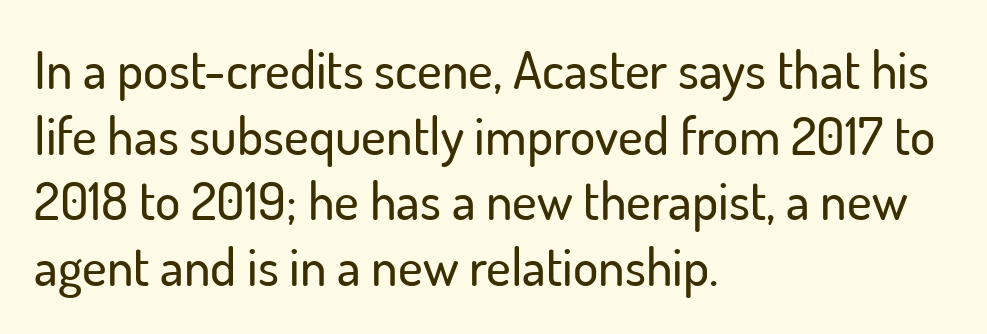
{"serif": "no", "italic": "no", "width": "normal", "stroke_contrast": "low", "x_height": "small", "monospaced": "no", "underline": "no", "align": "left", "line_spacing_ratio": 1.24, "letter_spacing": "normal", "letter_spacing_em": 0.0, "glyph_px": 53}
